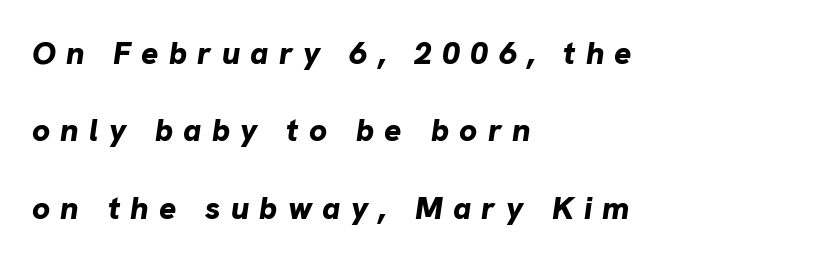
Q: Is the text bold? A: Yes.
Q: Is the text italic (slanted)? A: Yes, it leans right by about 8 degrees.
Q: Is the text underlined? A: No.
Q: How is the paragraph aligned? A: Left-aligned.
Q: Is the spacing between letters normal or unusually wide? A: Unusually wide.
Q: Is the spacing between lines tight, normal or loose? A: Loose.
Q: Width (condensed, normal, or wide)? A: Normal.
Q: Stroke contrast? A: Low.
Q: x-height? A: Medium.
Q: Monospaced? A: No.
